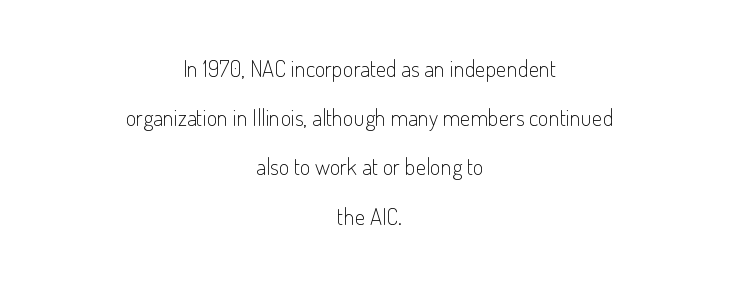
{"italic": "no", "bold": "no", "underline": "no", "align": "center", "line_spacing": "loose", "line_spacing_ratio": 2.14, "letter_spacing": "normal", "letter_spacing_em": 0.0, "glyph_px": 23}
